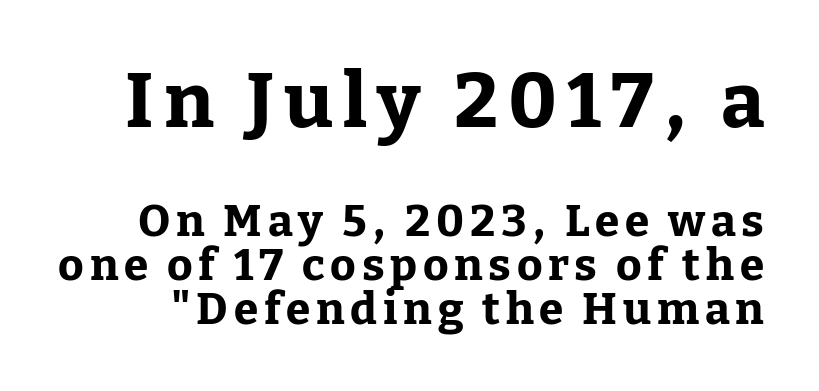
The image shows 77 px bold serif type, upright; set tight line spacing (1.0x), not underlined; the first (top) block is 1.75x larger; low stroke contrast and a medium x-height.
